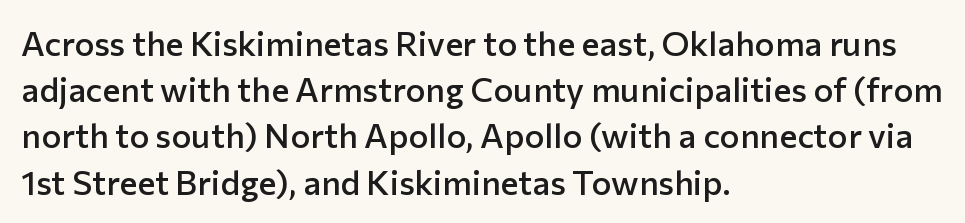
Proportional: the letters do not fall into vertical columns. Is the block centered? No — it sits flush against the left margin. This sample uses an upright cut, with every glyph sitting square on the baseline. This block has exactly the height ordinary leading produces. The baseline area is clear.
